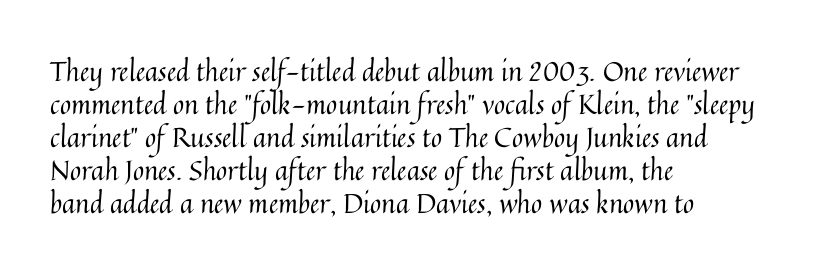
{"bold": "no", "underline": "no", "align": "left", "line_spacing_ratio": 1.22, "letter_spacing": "normal", "letter_spacing_em": 0.0, "glyph_px": 27}
